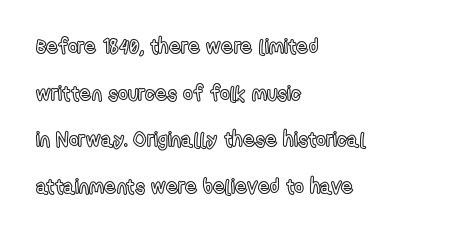
{"italic": "no", "underline": "no", "align": "left", "line_spacing": "loose", "line_spacing_ratio": 2.22, "letter_spacing": "normal", "letter_spacing_em": 0.0, "glyph_px": 21}
